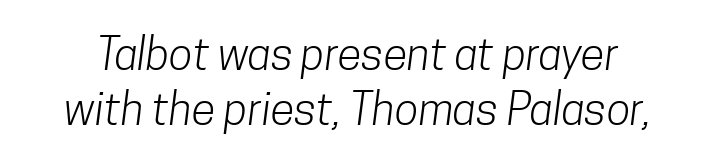
Type style note: lacks serifs. Stem width sits at or under what a default text font uses. The face used here is proportionally spaced, like ordinary book or web type. Baseline-to-baseline distance is the conventional proportion of letter height. This sample uses plain, unmodified letter spacing.
